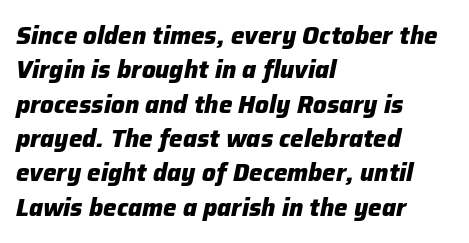
The image shows 24 px bold type, italic (leaning right); set left-aligned, normal line spacing (1.43x), normal letter spacing, not underlined.
